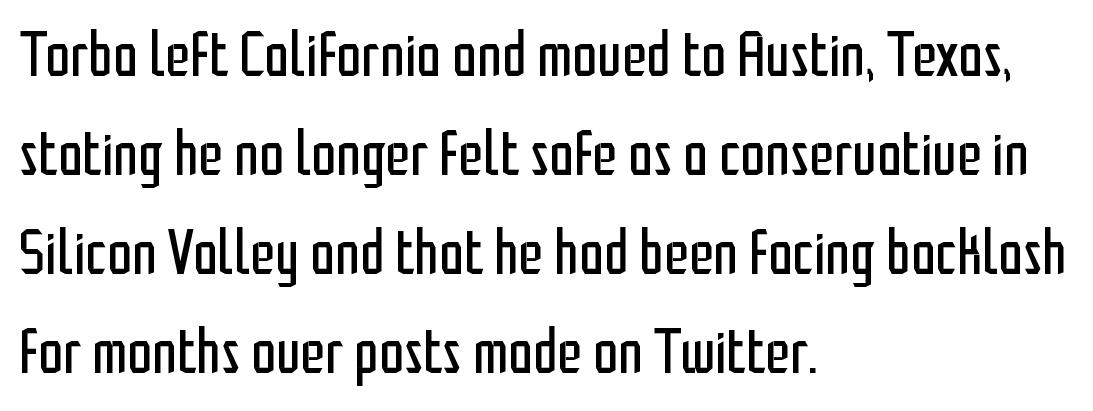
The image shows 63 px regular-weight, condensed sans-serif type, upright; set left-aligned, normal line spacing (1.57x), normal letter spacing, not underlined; low stroke contrast and a medium x-height.
